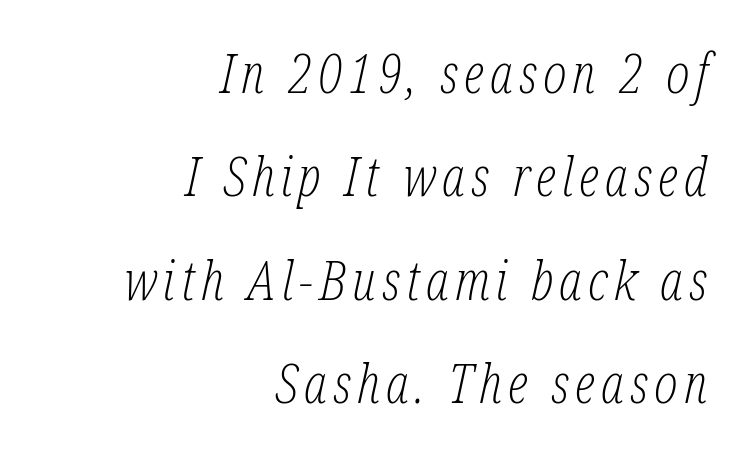
The rendering uses natural spacing where letterforms have individual widths. The glyphs look as if they've been sheared to an angle. The specimen omits any rule beneath the text block's lines. The weight tops out at a normal text grade. These lines are set flush right with a ragged left edge.
